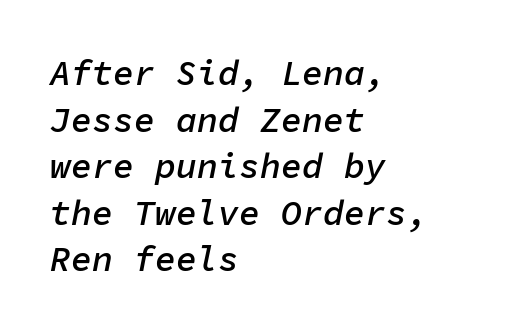
Q: Is the text bold? A: Semi-bold.
Q: Is the text italic (slanted)? A: Yes, it leans right by about 11 degrees.
Q: Is the text underlined? A: No.
Q: How is the paragraph aligned? A: Left-aligned.
Q: Is the spacing between letters normal or unusually wide? A: Normal.
Q: Is the spacing between lines tight, normal or loose? A: Normal.
Q: Width (condensed, normal, or wide)? A: Normal.
Q: Stroke contrast? A: Low.
Q: x-height? A: Medium.
Q: Monospaced? A: Yes.
